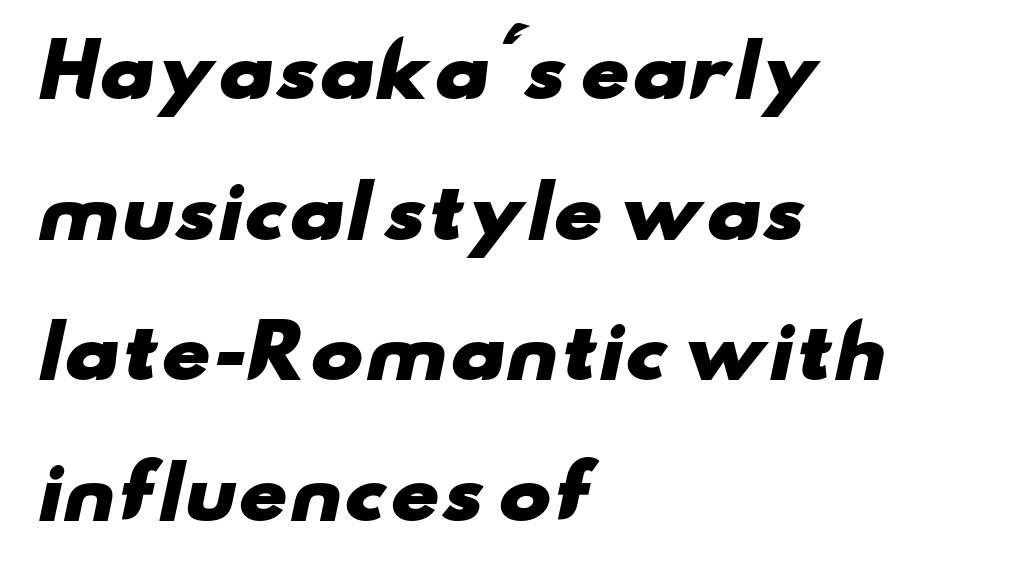
Plain, unruled lines of type. Stroke terminals: plain, sans-serif. You could not count columns in this text — the font is proportionally spaced. Spacing between characters is what you'd get straight out of the box.
